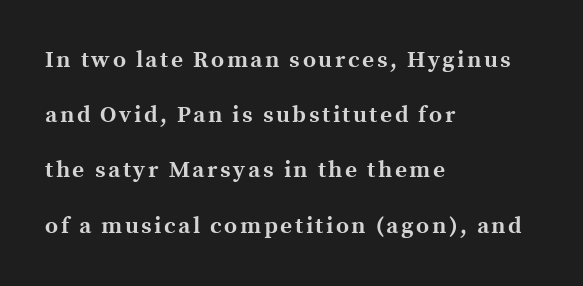
Q: Is the text bold? A: Yes.
Q: Is the text italic (slanted)? A: No, it is upright.
Q: Is the text underlined? A: No.
Q: How is the paragraph aligned? A: Left-aligned.
Q: Is the spacing between lines tight, normal or loose? A: Loose.
